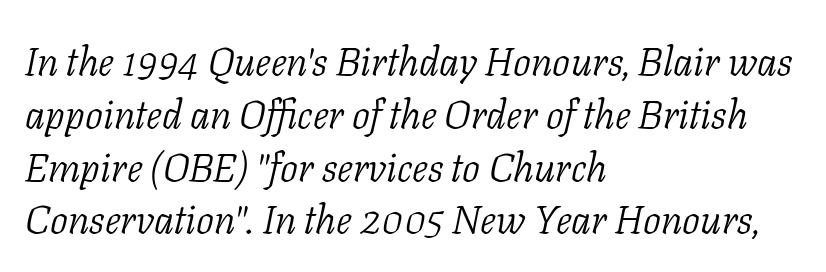
Q: Is the text bold? A: No.
Q: Is the text italic (slanted)? A: Yes, it leans right by about 11 degrees.
Q: Is the typeface a serif or a sans-serif typeface? A: Serif.
Q: Is the text underlined? A: No.
Q: How is the paragraph aligned? A: Left-aligned.
Q: Is the spacing between letters normal or unusually wide? A: Normal.
Q: Is the spacing between lines tight, normal or loose? A: Normal.
Q: Width (condensed, normal, or wide)? A: Normal.
Q: Stroke contrast? A: Low.
Q: x-height? A: Medium.
Q: Monospaced? A: No.
